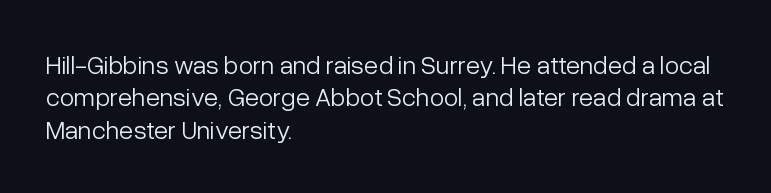
Line spacing here is normal. Nobody touched the tracking dial on this one. Quick note: underline off. Designer's note — italics off, roman on. The lines are quadded left.
